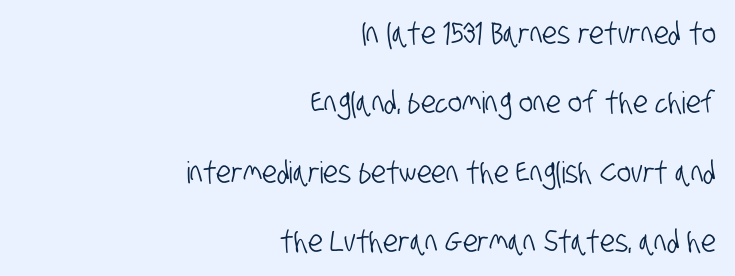
Honestly, the rows look like they've been pulled way apart. The characters display no serif detailing; their extremities are plain. Each letter keeps its own natural width here, so spacing adapts to shape. Spacing between characters is what you'd get straight out of the box. Horizontal alignment here is rightward, an uncommon choice for prose. The gap between lines stays unmarked.
